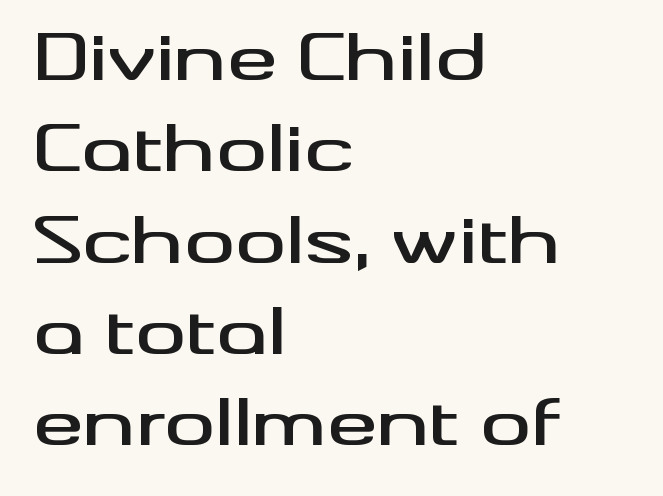
{"serif": "no", "italic": "no", "width": "wide", "stroke_contrast": "medium", "x_height": "small", "monospaced": "no", "underline": "no", "align": "left", "line_spacing": "normal", "line_spacing_ratio": 1.45, "letter_spacing": "normal", "letter_spacing_em": 0.0, "glyph_px": 63}
